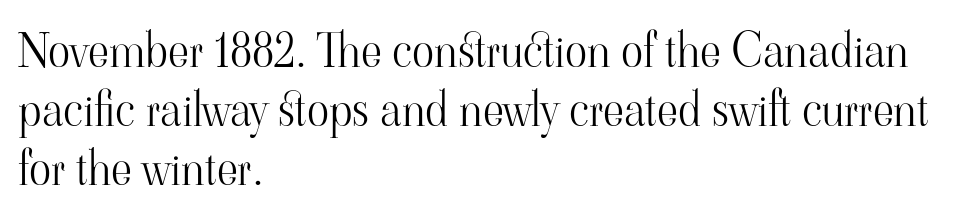
No extra tracking has been applied to these lines. These lines stack with their left ends in a neat column. No extra ink here — the face is not bold. You could not count columns in this text — the font is proportionally spaced.
